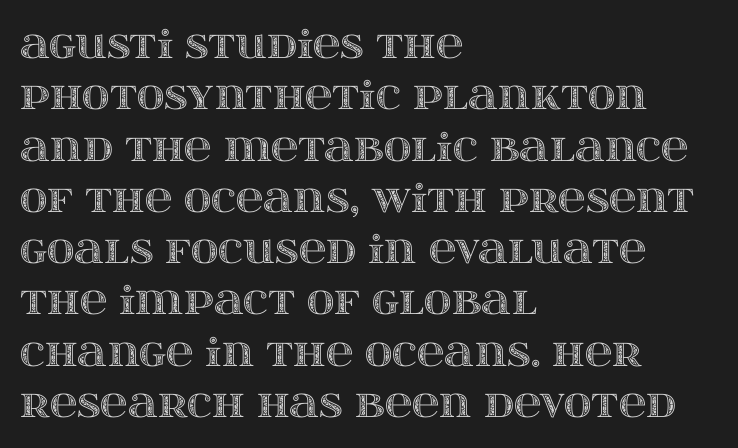
{"italic": "no", "width": "wide", "x_height": "large", "monospaced": "no", "underline": "no", "align": "left", "line_spacing": "normal", "line_spacing_ratio": 1.35, "letter_spacing": "normal", "letter_spacing_em": 0.0, "glyph_px": 38}
